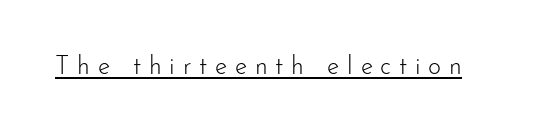
{"italic": "no", "bold": "no", "underline": "yes", "letter_spacing": "wide", "letter_spacing_em": 0.31, "glyph_px": 25}
